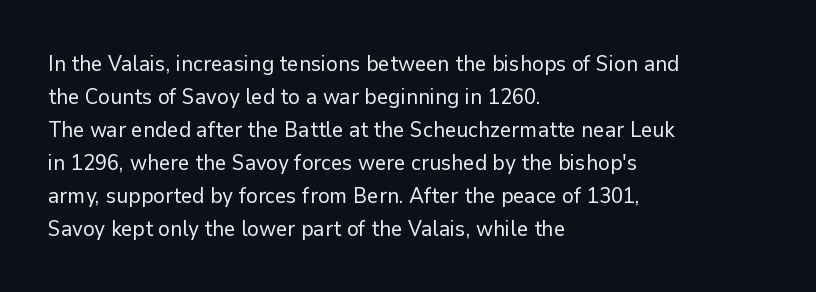
{"italic": "no", "bold": "no", "underline": "no", "align": "left", "line_spacing": "normal", "line_spacing_ratio": 1.5, "letter_spacing": "normal", "letter_spacing_em": 0.0, "glyph_px": 22}
